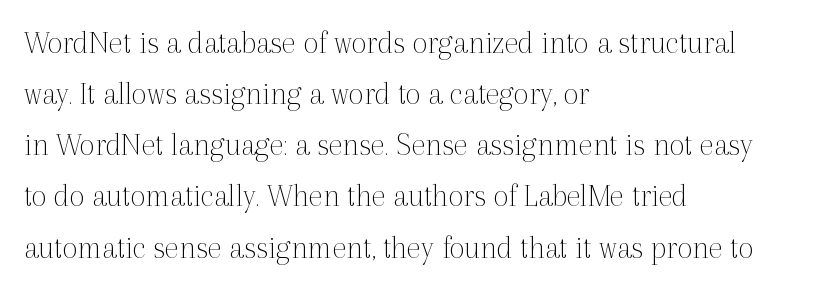
Proportional: the letters do not fall into vertical columns. The typeface has the unassuming heft of standard copy or less. Leftover space on each line is placed entirely after the last word. Small tapered or slab feet sit at the stroke ends, so this counts as serif.
